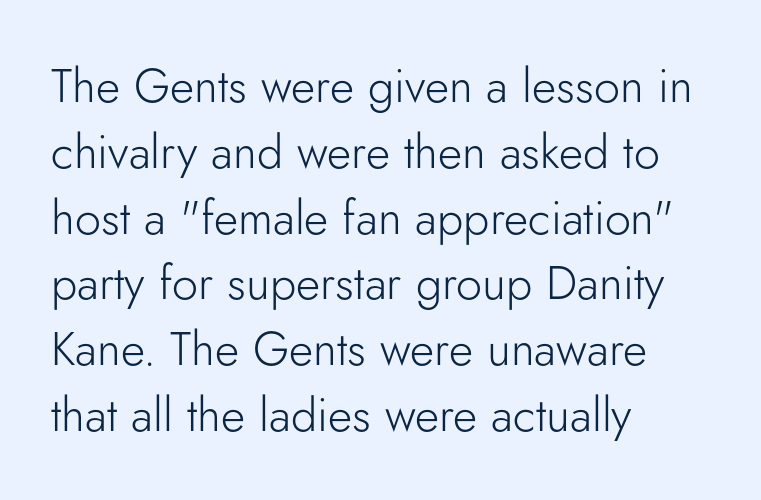
The letters stand upright; this is a roman face. A bare baseline throughout the passage. Which margin do the lines hug? The left one — the right edge is uneven. Stems and bowls with no extra thickness — not bold.
